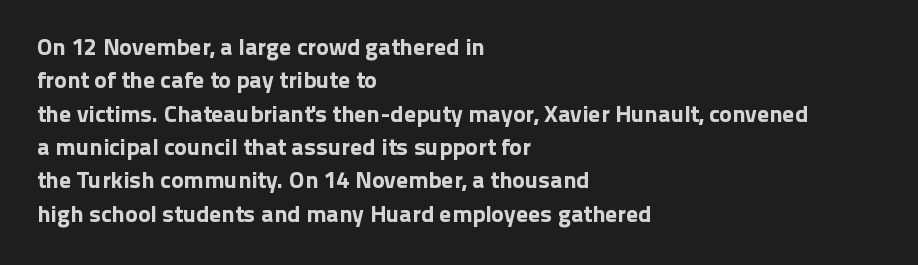
Q: Is the text italic (slanted)? A: No, it is upright.
Q: Is the text underlined? A: No.
Q: How is the paragraph aligned? A: Left-aligned.
Q: Is the spacing between letters normal or unusually wide? A: Normal.
Q: Is the spacing between lines tight, normal or loose? A: Normal.
